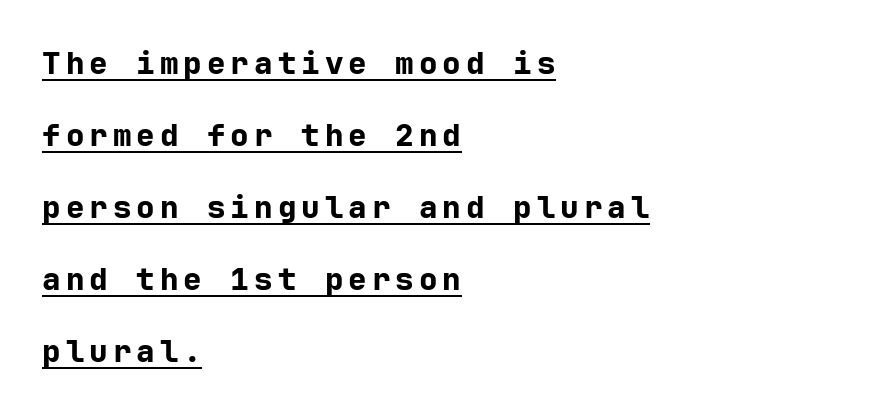
The image shows 31 px bold sans-serif type, upright; set left-aligned, loose line spacing (2.32x), underlined; low stroke contrast and a medium x-height.
